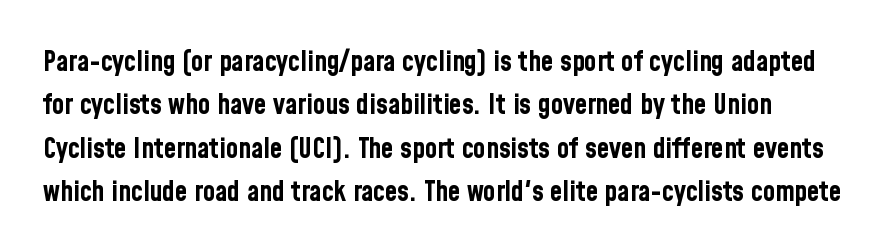
Every letter is thick-stroked: bold, no question. Looks like regular typesetting: each glyph gets only the width it needs. Do the letters lean? They stand straight. Lines of text with bare space underneath.
